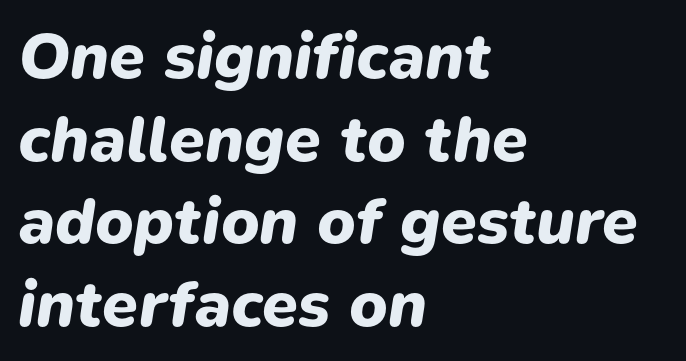
The image shows 65 px heavy type, italic (leaning right); set left-aligned, normal line spacing (1.27x), normal letter spacing, not underlined; low stroke contrast and a medium x-height.
